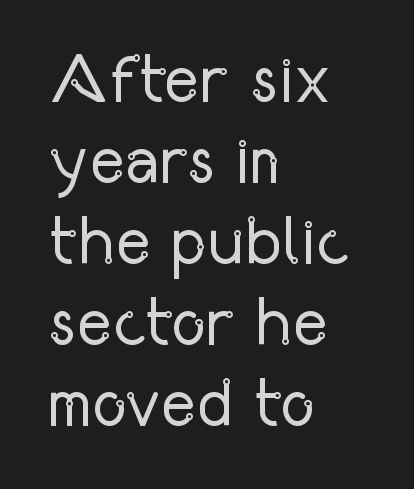
{"serif": "no", "italic": "no", "bold": "no", "weight": "regular", "width": "condensed", "stroke_contrast": "low", "x_height": "medium", "monospaced": "no", "underline": "no", "align": "left", "line_spacing_ratio": 1.21, "letter_spacing": "normal", "letter_spacing_em": 0.0, "glyph_px": 67}
